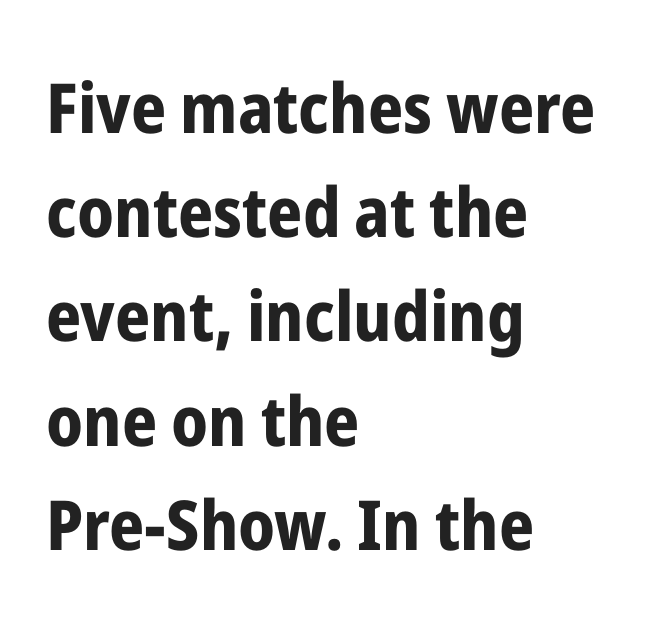
{"serif": "no", "italic": "no", "bold": "yes", "weight": "bold", "width": "condensed", "stroke_contrast": "low", "x_height": "medium", "monospaced": "no", "underline": "no", "align": "left", "line_spacing": "normal", "line_spacing_ratio": 1.51, "letter_spacing": "normal", "letter_spacing_em": 0.0, "glyph_px": 69}
